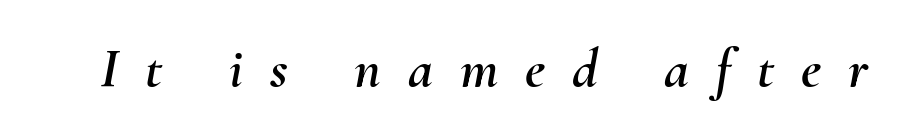
Q: Is the text italic (slanted)? A: Yes, it leans right by about 10 degrees.
Q: Is the text underlined? A: No.
Q: Is the spacing between letters normal or unusually wide? A: Unusually wide.
Q: Width (condensed, normal, or wide)? A: Normal.
Q: Stroke contrast? A: Medium.
Q: x-height? A: Small.
Q: Monospaced? A: No.
